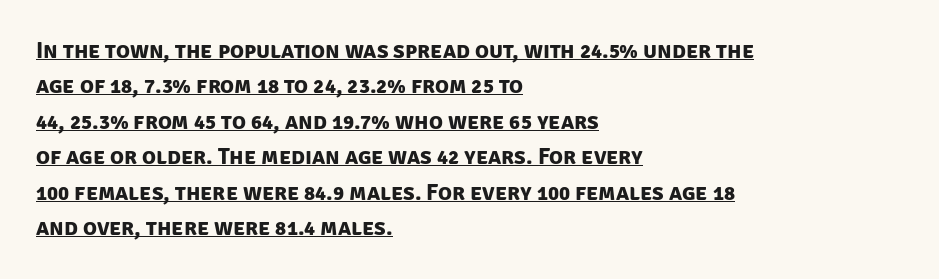
{"bold": "yes", "underline": "yes", "align": "left", "line_spacing": "normal", "line_spacing_ratio": 1.54, "letter_spacing": "normal", "letter_spacing_em": 0.0, "glyph_px": 23}
